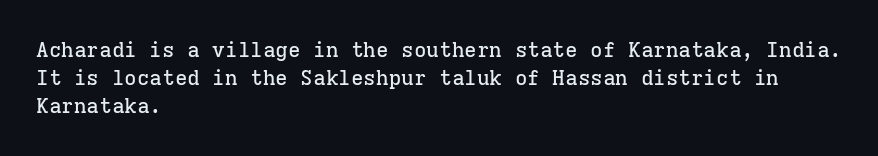
The image shows 21 px text type, upright; set left-aligned, normal line spacing (1.34x), normal letter spacing, not underlined.
